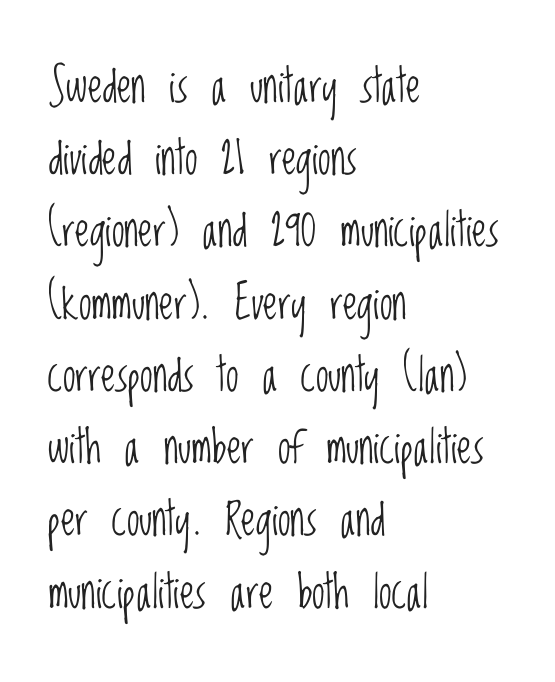
The image shows 46 px light, condensed sans-serif type, upright; set left-aligned, normal line spacing (1.57x), normal letter spacing, not underlined; low stroke contrast and a large x-height.
